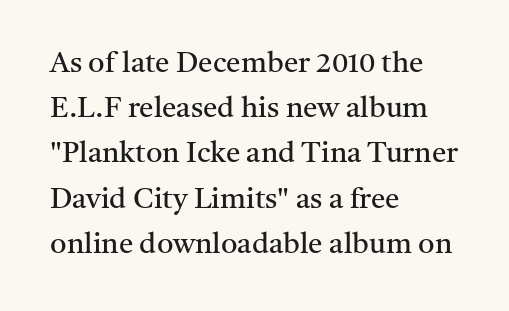
{"serif": "yes", "italic": "no", "bold": "no", "weight": "regular", "width": "normal", "stroke_contrast": "medium", "x_height": "medium", "monospaced": "no", "underline": "no", "align": "left", "line_spacing": "normal", "line_spacing_ratio": 1.56, "letter_spacing": "normal", "letter_spacing_em": 0.0, "glyph_px": 29}
